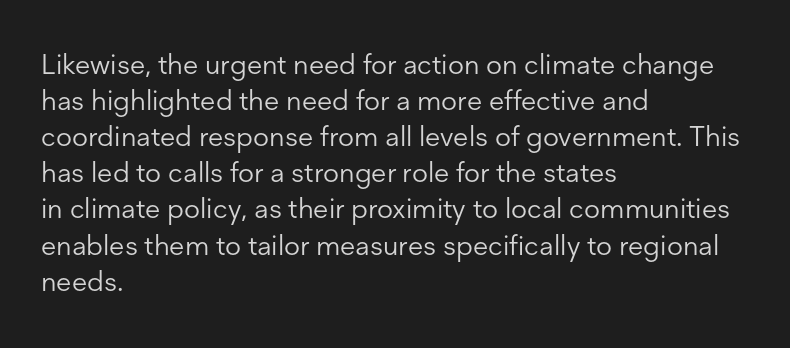
{"serif": "no", "italic": "no", "bold": "no", "weight": "light", "width": "normal", "stroke_contrast": "low", "x_height": "medium", "monospaced": "no", "underline": "no", "align": "left", "line_spacing": "normal", "line_spacing_ratio": 1.29, "letter_spacing": "normal", "letter_spacing_em": 0.0, "glyph_px": 28}
